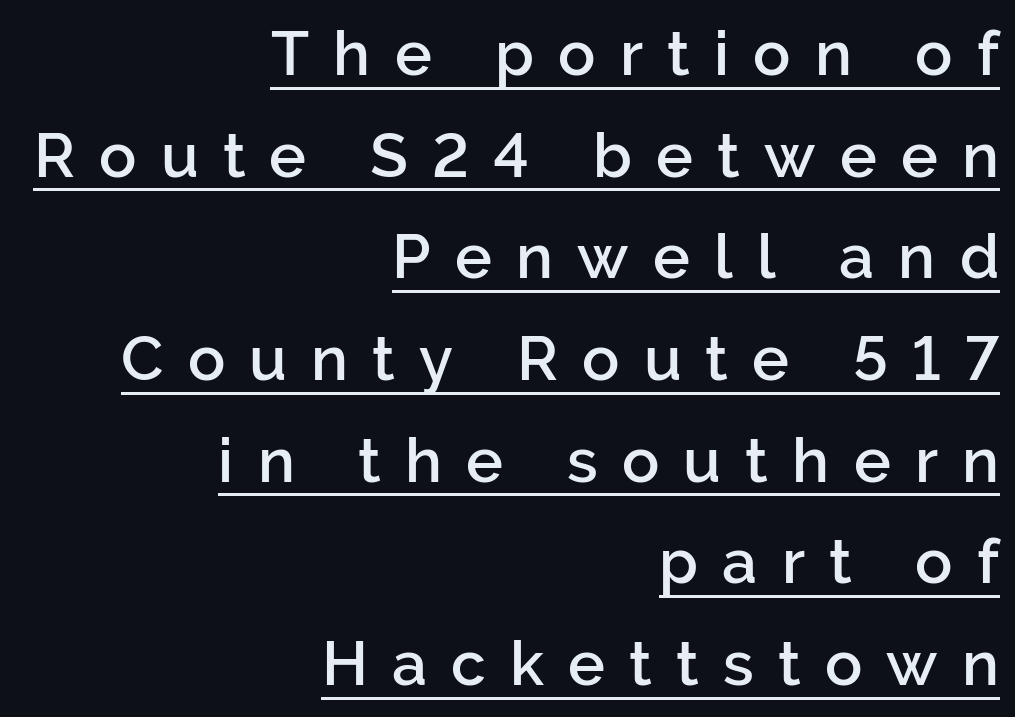
The image shows 62 px semibold sans-serif type, upright; set right-aligned, normal line spacing (1.64x), unusually wide letter spacing (+0.39 em), underlined; low stroke contrast and a medium x-height.
